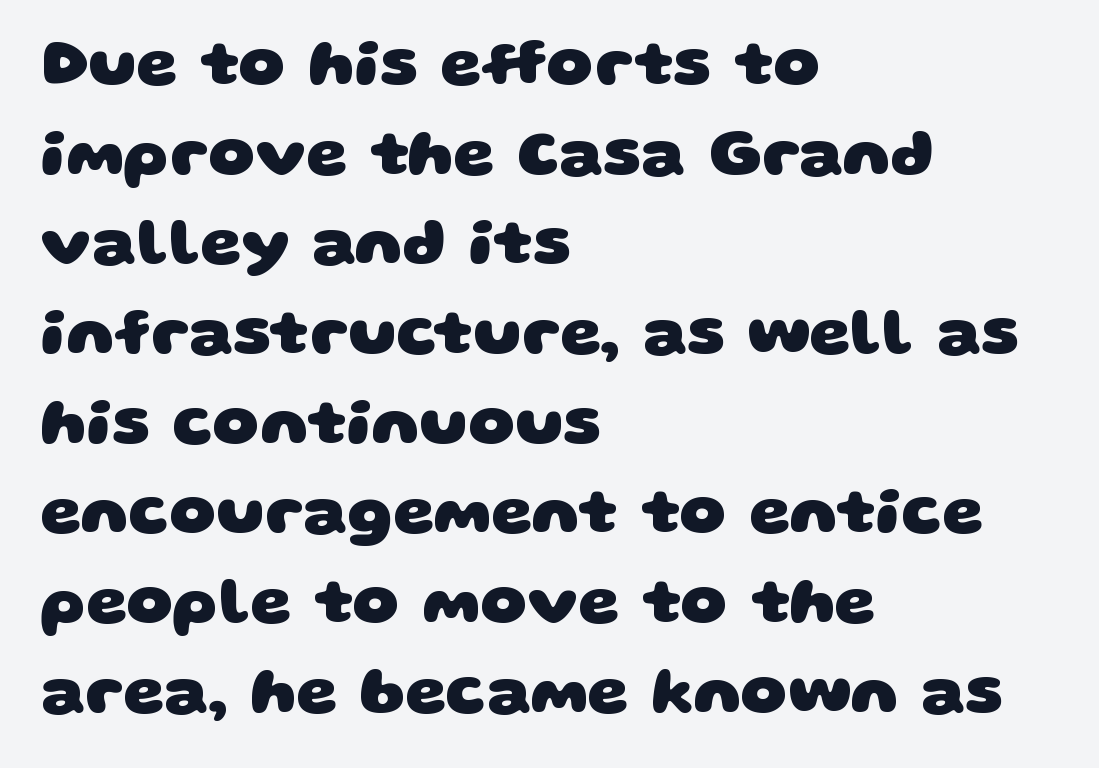
The image shows 65 px heavy, wide sans-serif type; set left-aligned, normal line spacing (1.38x), normal letter spacing, not underlined; low stroke contrast and a large x-height.
